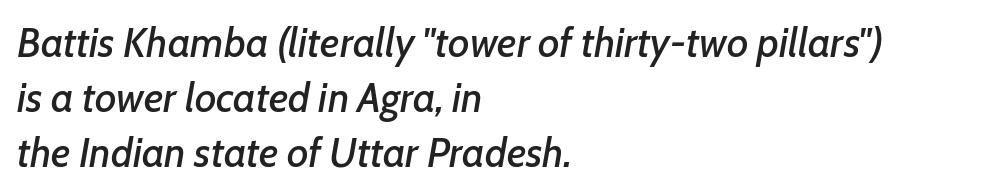
The image shows 41 px text type, italic (leaning right); set left-aligned, normal line spacing (1.34x), normal letter spacing, not underlined; low stroke contrast and a medium x-height.
